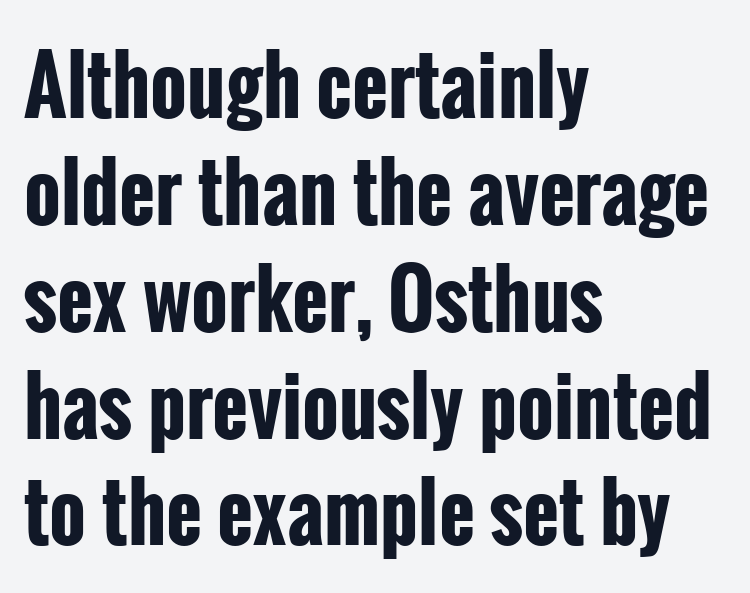
A clean baseline with only descenders dipping below it. The typography opts for an upright posture over an oblique one. Vertical spacing — default. The typeface chosen for these lines omits serifs.
